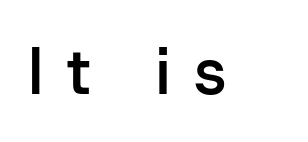
Q: Is the text bold? A: Semi-bold.
Q: Is the text italic (slanted)? A: No, it is upright.
Q: Is the typeface a serif or a sans-serif typeface? A: Sans-serif.
Q: Is the text underlined? A: No.
Q: Is the spacing between letters normal or unusually wide? A: Unusually wide.
Q: Width (condensed, normal, or wide)? A: Normal.
Q: Stroke contrast? A: Low.
Q: x-height? A: Medium.
Q: Monospaced? A: No.
